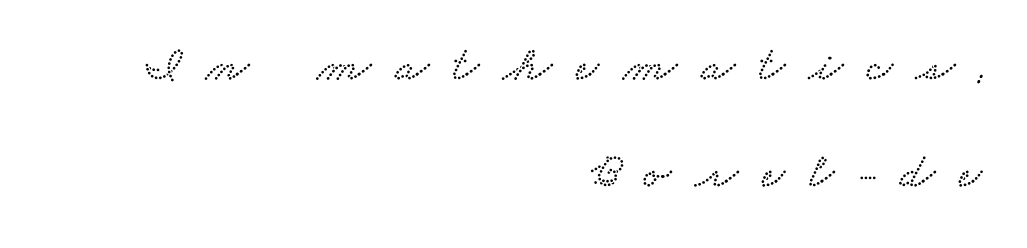
The image shows 50 px wide serif type; set right-aligned, loose line spacing (2.14x), unusually wide letter spacing (+0.48 em), not underlined; low stroke contrast and a small x-height.
